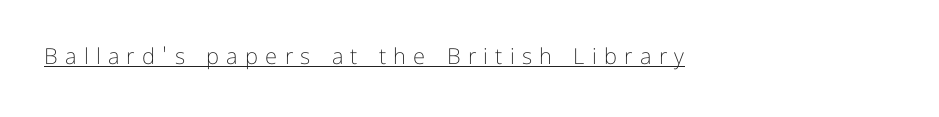
The line texture is sparse and dotted thanks to wide tracking. Vertical stems look standard width or narrower in stroke. You can tell it's not italic because the verticals are truly vertical. Underline: present.
